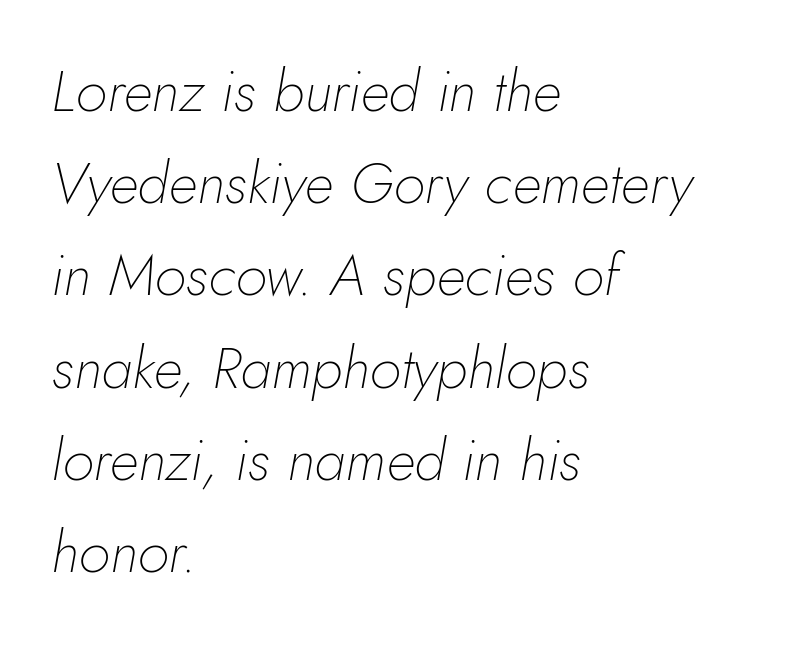
Q: Is the text bold? A: No.
Q: Is the text italic (slanted)? A: Yes, it leans right by about 10 degrees.
Q: Is the text underlined? A: No.
Q: How is the paragraph aligned? A: Left-aligned.
Q: Is the spacing between letters normal or unusually wide? A: Normal.
Q: Is the spacing between lines tight, normal or loose? A: Normal.
Q: Width (condensed, normal, or wide)? A: Normal.
Q: Stroke contrast? A: Low.
Q: x-height? A: Small.
Q: Monospaced? A: No.
